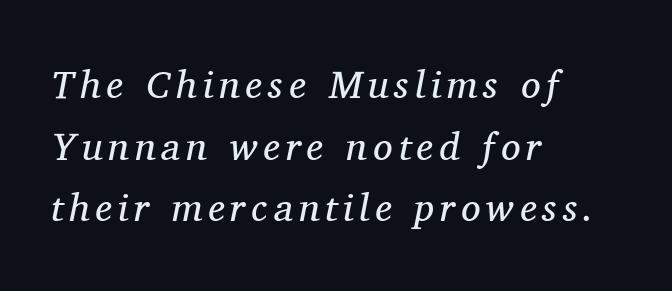
Q: Is the text bold? A: No.
Q: Is the text italic (slanted)? A: Yes, it leans right by about 11 degrees.
Q: Is the typeface a serif or a sans-serif typeface? A: Serif.
Q: Is the text underlined? A: No.
Q: How is the paragraph aligned? A: Left-aligned.
Q: Is the spacing between lines tight, normal or loose? A: Normal.
Q: Width (condensed, normal, or wide)? A: Normal.
Q: Stroke contrast? A: Medium.
Q: x-height? A: Medium.
Q: Monospaced? A: No.
